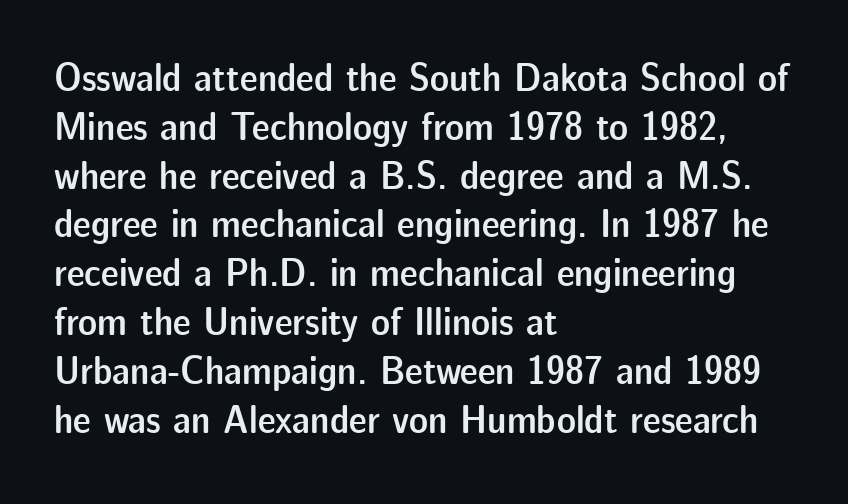
The image shows 40 px semibold sans-serif type, upright; set left-aligned, line spacing 1.22x, normal letter spacing, not underlined; low stroke contrast and a medium x-height.
